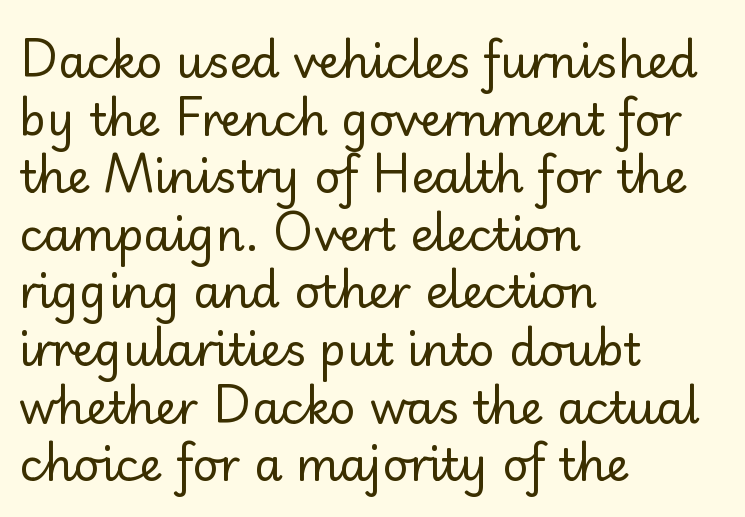
The passage shown is not underscored anywhere. Character widths vary here, with narrow letters taking less room than wide ones. Tracking value appears to be zero — textbook default spacing. Whoever set this chose a conventional vertical rhythm. Stroke thickness stays within the range of a standard reading face or lighter. Tall strokes in this sample are plumb rather than angled.
